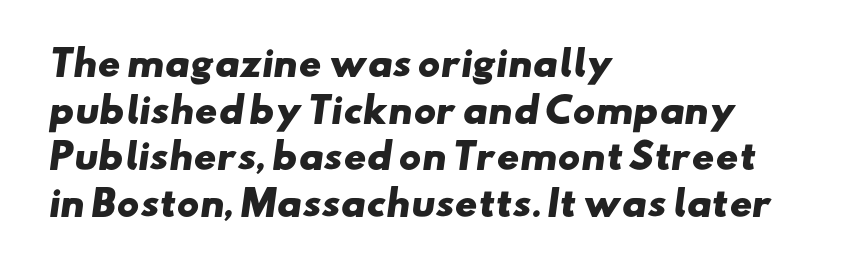
You could not count columns in this text — the font is proportionally spaced. Vertically, the passage feels balanced, rows spaced as you'd expect. Look at the bottom of the vertical strokes: they stop flat, with no serifs. Typographic density is high because the face is bold. Line beginnings align vertically; line endings do not.
